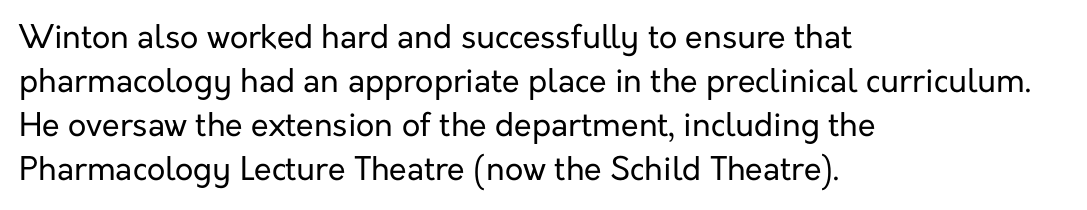
Q: Is the text bold? A: No.
Q: Is the text italic (slanted)? A: No, it is upright.
Q: Is the typeface a serif or a sans-serif typeface? A: Sans-serif.
Q: Is the text underlined? A: No.
Q: How is the paragraph aligned? A: Left-aligned.
Q: Is the spacing between letters normal or unusually wide? A: Normal.
Q: Is the spacing between lines tight, normal or loose? A: Normal.
Q: Width (condensed, normal, or wide)? A: Normal.
Q: Stroke contrast? A: Low.
Q: x-height? A: Medium.
Q: Monospaced? A: No.
